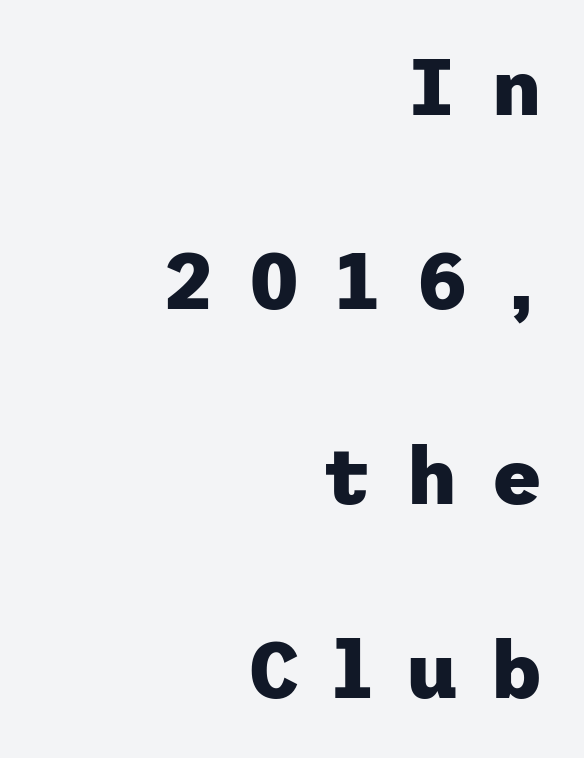
The image shows 79 px heavy sans-serif type, upright; set right-aligned, loose line spacing (2.46x), unusually wide letter spacing (+0.42 em), not underlined; low stroke contrast and a medium x-height.
